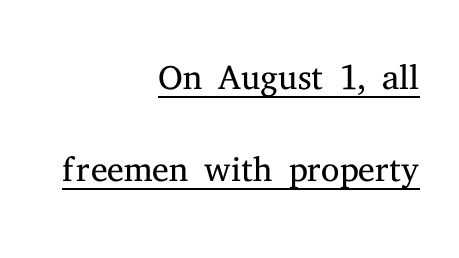
Quick note: underline on. This sample is right-justified, so line beginnings fall wherever the words allow. The letterforms sit at book weight or below. Here the designer chose a conventional face with non-uniform glyph widths.
